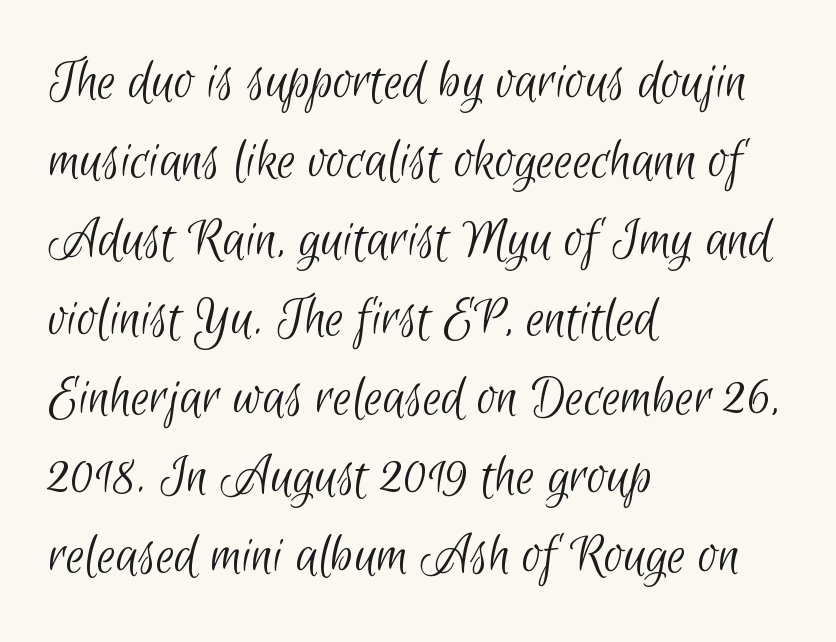
Q: Is the text bold? A: No.
Q: Is the typeface a serif or a sans-serif typeface? A: Sans-serif.
Q: Is the text underlined? A: No.
Q: How is the paragraph aligned? A: Left-aligned.
Q: Is the spacing between letters normal or unusually wide? A: Normal.
Q: Is the spacing between lines tight, normal or loose? A: Normal.
Q: Width (condensed, normal, or wide)? A: Condensed.
Q: Stroke contrast? A: Low.
Q: x-height? A: Small.
Q: Monospaced? A: No.
